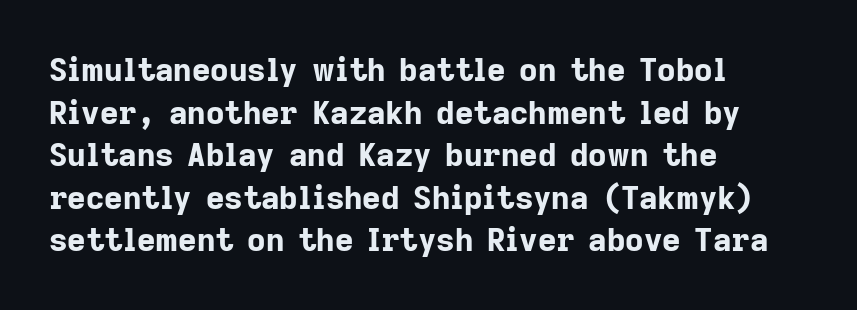
{"serif": "no", "italic": "no", "bold": "yes", "weight": "bold", "width": "normal", "stroke_contrast": "low", "x_height": "medium", "monospaced": "no", "underline": "no", "align": "left", "line_spacing": "normal", "line_spacing_ratio": 1.33, "letter_spacing": "normal", "letter_spacing_em": 0.0, "glyph_px": 32}
